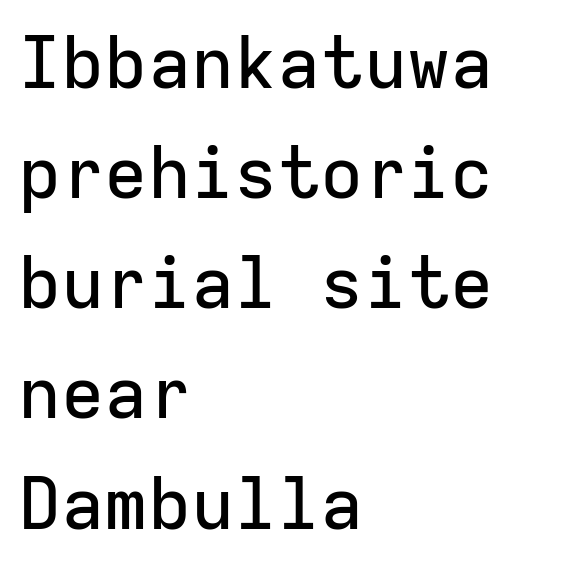
The image shows 72 px sans-serif type, upright, monospaced; set left-aligned, normal line spacing (1.53x), normal letter spacing, not underlined; low stroke contrast and a medium x-height.
